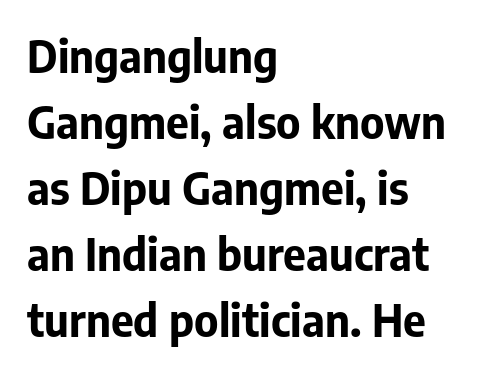
Q: Is the text bold? A: Yes.
Q: Is the text italic (slanted)? A: No, it is upright.
Q: Is the typeface a serif or a sans-serif typeface? A: Sans-serif.
Q: Is the text underlined? A: No.
Q: How is the paragraph aligned? A: Left-aligned.
Q: Is the spacing between letters normal or unusually wide? A: Normal.
Q: Is the spacing between lines tight, normal or loose? A: Normal.
Q: Width (condensed, normal, or wide)? A: Normal.
Q: Stroke contrast? A: Low.
Q: x-height? A: Medium.
Q: Monospaced? A: No.
